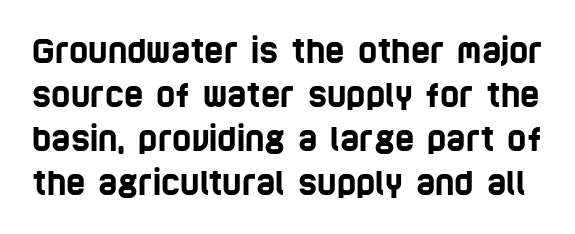
The image shows 33 px condensed sans-serif type; set normal line spacing (1.33x), normal letter spacing, not underlined; low stroke contrast and a large x-height.
